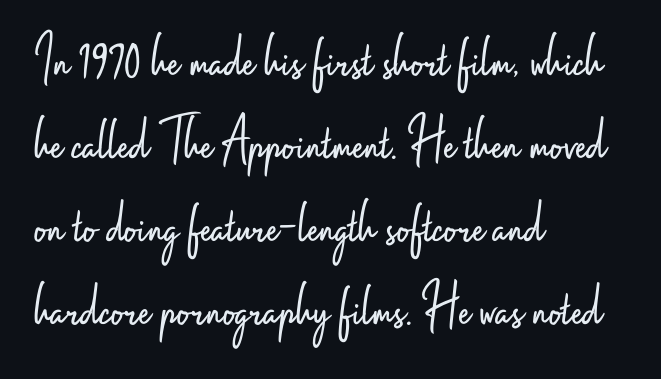
Q: Is the text bold? A: No.
Q: Is the text italic (slanted)? A: Yes.
Q: Is the typeface a serif or a sans-serif typeface? A: Sans-serif.
Q: Is the text underlined? A: No.
Q: How is the paragraph aligned? A: Left-aligned.
Q: Is the spacing between letters normal or unusually wide? A: Normal.
Q: Is the spacing between lines tight, normal or loose? A: Normal.
Q: Width (condensed, normal, or wide)? A: Condensed.
Q: Stroke contrast? A: Low.
Q: x-height? A: Small.
Q: Monospaced? A: No.
